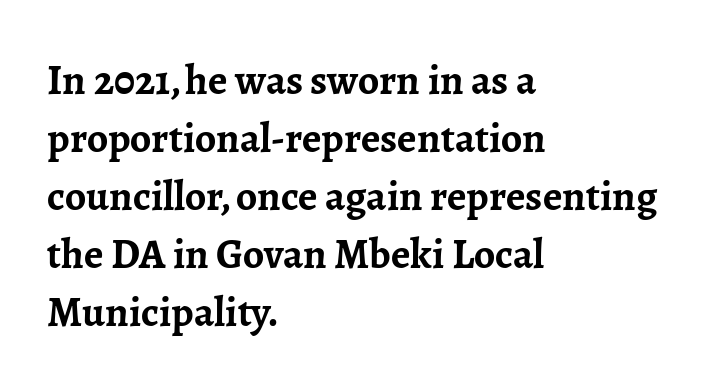
Q: Is the text bold? A: Yes.
Q: Is the text italic (slanted)? A: No, it is upright.
Q: Is the typeface a serif or a sans-serif typeface? A: Serif.
Q: Is the text underlined? A: No.
Q: How is the paragraph aligned? A: Left-aligned.
Q: Is the spacing between letters normal or unusually wide? A: Normal.
Q: Is the spacing between lines tight, normal or loose? A: Normal.
Q: Width (condensed, normal, or wide)? A: Normal.
Q: Stroke contrast? A: Low.
Q: x-height? A: Medium.
Q: Monospaced? A: No.
